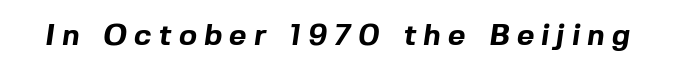
The image shows 30 px bold sans-serif type; set unusually wide letter spacing (+0.24 em), not underlined; a medium x-height.
